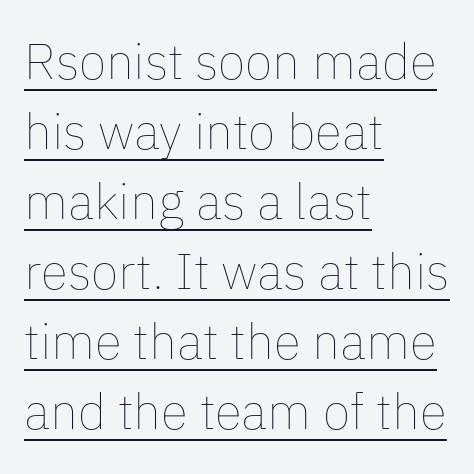
Q: Is the text bold? A: No.
Q: Is the text italic (slanted)? A: No, it is upright.
Q: Is the text underlined? A: Yes.
Q: How is the paragraph aligned? A: Left-aligned.
Q: Is the spacing between letters normal or unusually wide? A: Normal.
Q: Is the spacing between lines tight, normal or loose? A: Normal.
Q: Width (condensed, normal, or wide)? A: Normal.
Q: Stroke contrast? A: Low.
Q: x-height? A: Medium.
Q: Monospaced? A: No.
